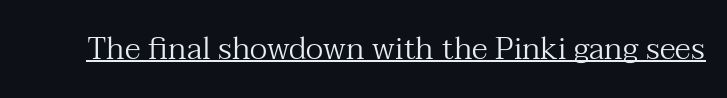
{"serif": "yes", "italic": "no", "bold": "no", "weight": "regular", "width": "normal", "stroke_contrast": "medium", "x_height": "medium", "monospaced": "no", "underline": "yes", "letter_spacing": "normal", "letter_spacing_em": 0.0, "glyph_px": 31}
